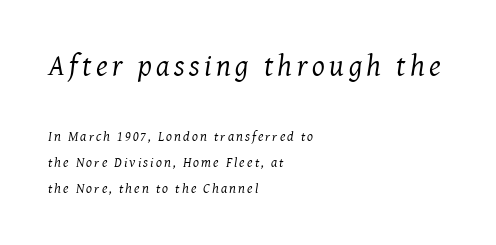
Q: Is the text bold? A: No.
Q: Is the text italic (slanted)? A: Yes, it leans right by about 8 degrees.
Q: Is the typeface a serif or a sans-serif typeface? A: Serif.
Q: Is the text underlined? A: No.
Q: How is the paragraph aligned? A: Left-aligned.
Q: Which block of text is set in a larger size, the first (top) or the second (bottom)? A: The first (top) one.
Q: Width (condensed, normal, or wide)? A: Normal.
Q: Stroke contrast? A: Medium.
Q: x-height? A: Medium.
Q: Monospaced? A: No.
